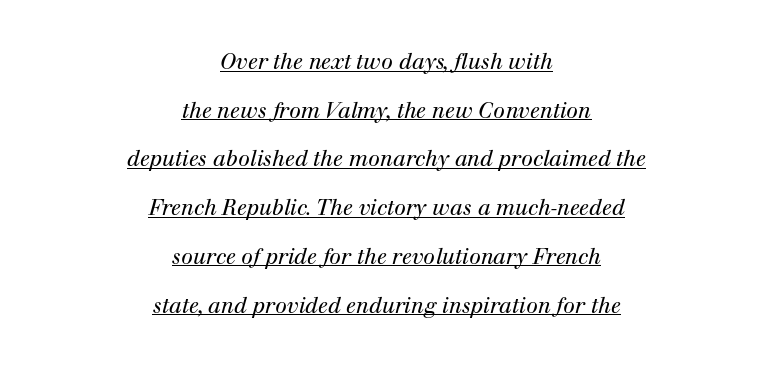
Q: Is the text bold? A: No.
Q: Is the text italic (slanted)? A: Yes, it leans right by about 12 degrees.
Q: Is the text underlined? A: Yes.
Q: How is the paragraph aligned? A: Centered.
Q: Is the spacing between letters normal or unusually wide? A: Normal.
Q: Is the spacing between lines tight, normal or loose? A: Loose.
